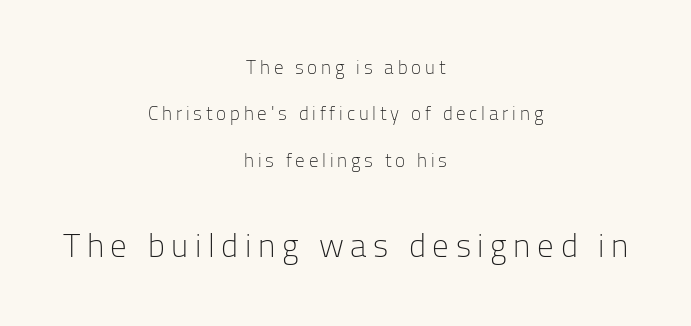
{"serif": "no", "italic": "no", "bold": "no", "weight": "light", "width": "normal", "stroke_contrast": "low", "x_height": "medium", "monospaced": "no", "underline": "no", "align": "center", "line_spacing": "loose", "line_spacing_ratio": 2.44, "letter_spacing": "wide", "letter_spacing_em": 0.2, "larger_block": "second", "size_ratio": 1.74, "glyph_px": 33}
